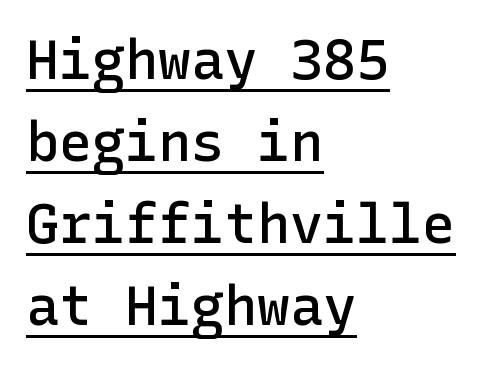
The image shows 55 px semibold sans-serif type, upright; set left-aligned, normal line spacing (1.49x), normal letter spacing, underlined; low stroke contrast and a medium x-height.
